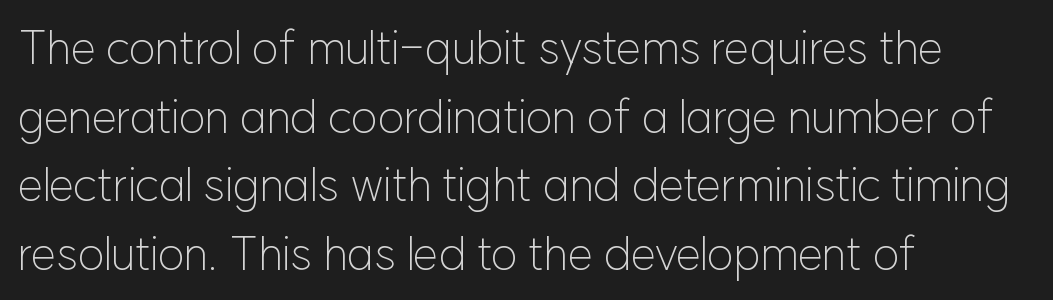
The image shows 46 px light sans-serif type, upright; set left-aligned, normal line spacing (1.49x), normal letter spacing, not underlined; low stroke contrast and a medium x-height.
